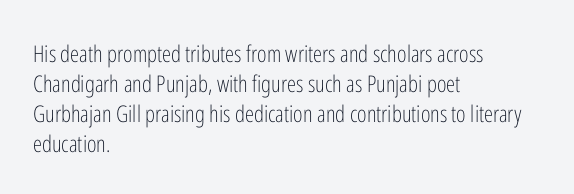
Q: Is the text bold? A: No.
Q: Is the text italic (slanted)? A: No, it is upright.
Q: Is the text underlined? A: No.
Q: How is the paragraph aligned? A: Left-aligned.
Q: Is the spacing between letters normal or unusually wide? A: Normal.
Q: Is the spacing between lines tight, normal or loose? A: Normal.
